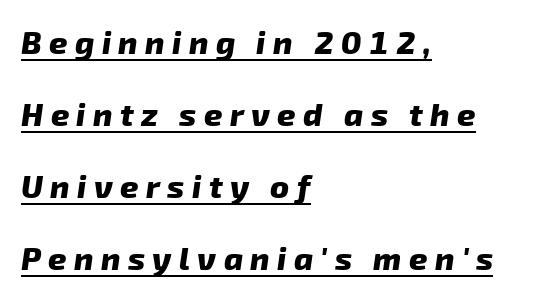
The text block is weighted toward the left margin, trailing off unevenly rightward. Someone cranked the tracking dial way up on this one. Each glyph is drawn with heavy, bold strokes. Does the leading feel generous? Absolutely, it's lavish. The designer went with a sans here, leaving each stem footless. Each line of the rendering has a horizontal stroke beneath the glyphs.
